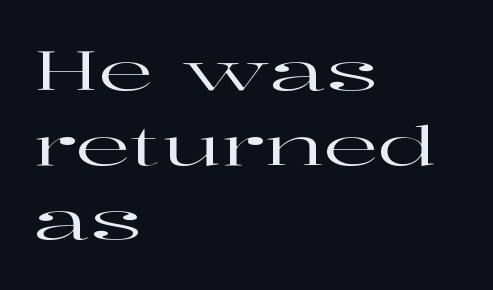
Small tapered or slab feet sit at the stroke ends, so this counts as serif. Underlining? Definitely not there. Think of a printed novel: that variable character pitch is what you see here. A typesetter would call this zero additional tracking. Upright lettering throughout. Quick note: interline space is typical.
